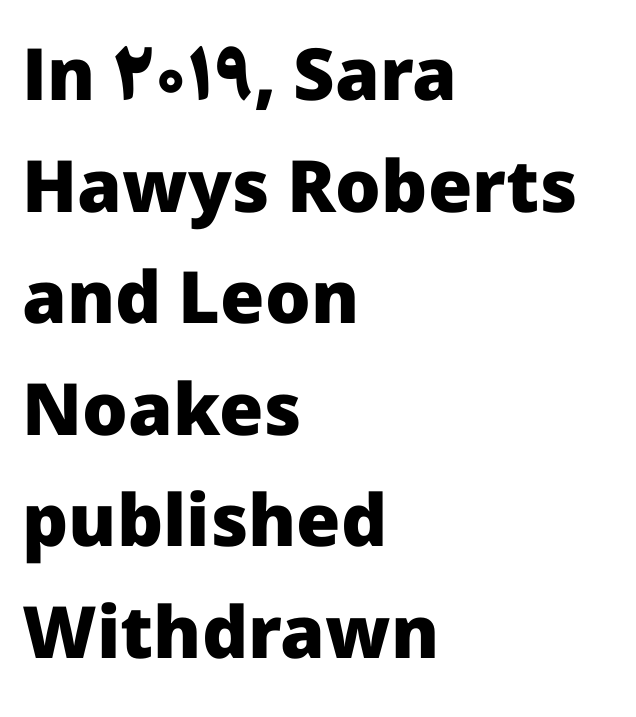
The zone under the glyphs is completely vacant. What kind of face is this? One without serifs — a sans. Typeset ragged right — the left edge is the straight one. No italicization has been applied; the sample stays upright. The characters look thick and weighty, a clear bold.
